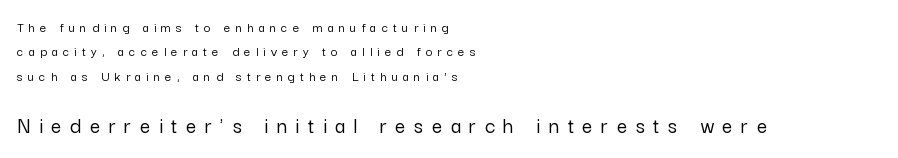
The image shows 23 px text type, upright; set left-aligned, line spacing 1.74x, unusually wide letter spacing (+0.37 em), not underlined; the second (bottom) block is 1.64x larger.
